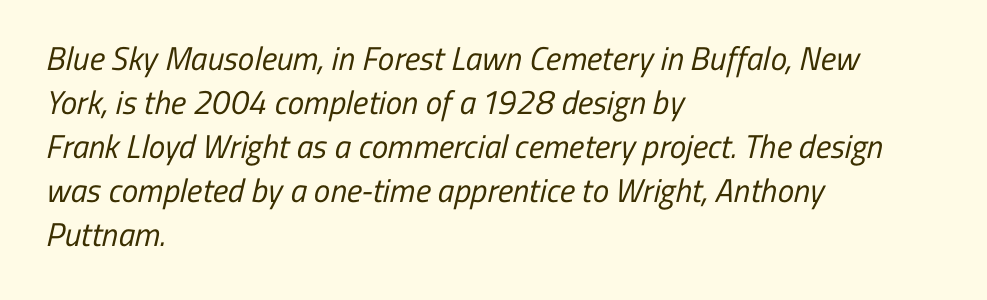
{"serif": "no", "bold": "no", "weight": "regular", "width": "condensed", "stroke_contrast": "low", "x_height": "medium", "monospaced": "no", "underline": "no", "align": "left", "line_spacing": "normal", "line_spacing_ratio": 1.33, "letter_spacing": "normal", "letter_spacing_em": 0.0, "glyph_px": 33}
